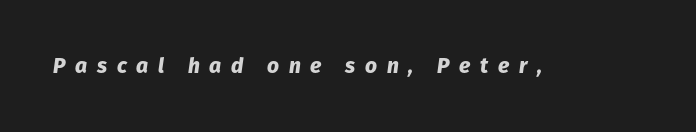
{"italic": "yes", "lean": "right", "slant_degrees": 8, "bold": "yes", "underline": "no", "letter_spacing": "wide", "letter_spacing_em": 0.46, "glyph_px": 21}
